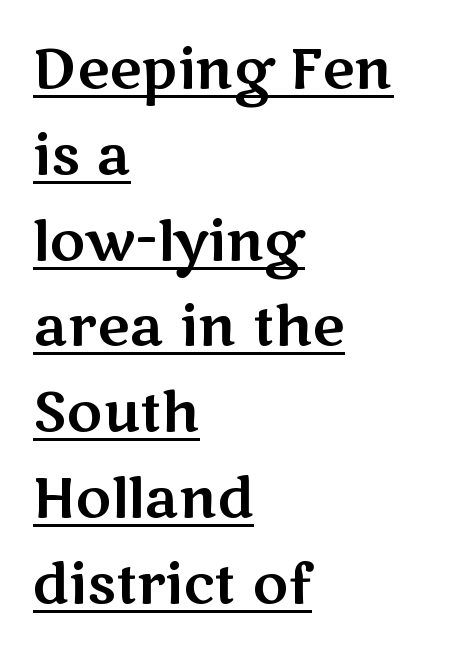
The image shows 55 px wide sans-serif type, upright; set left-aligned, normal line spacing (1.56x), normal letter spacing, underlined; medium stroke contrast and a medium x-height.
